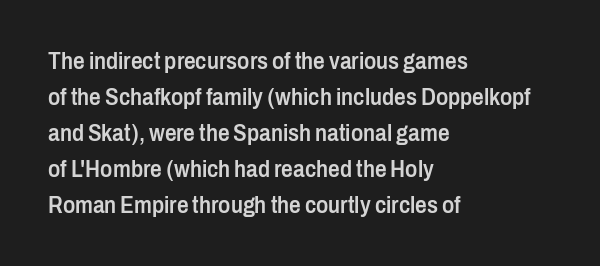
{"italic": "no", "bold": "semi", "underline": "no", "align": "left", "line_spacing": "normal", "line_spacing_ratio": 1.56, "letter_spacing": "normal", "letter_spacing_em": 0.0, "glyph_px": 23}
